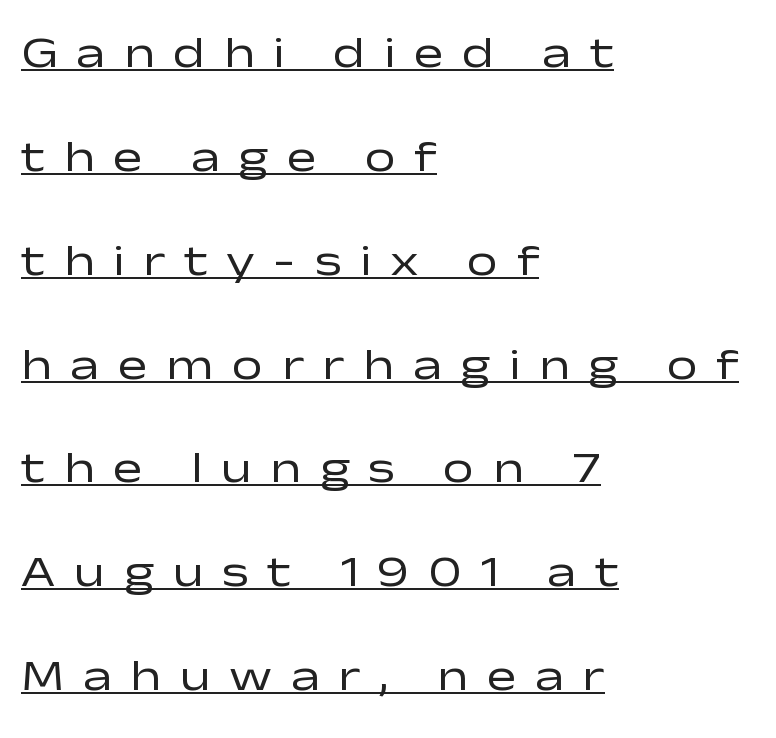
This is underlined copy, the kind a proofreader might mark for attention. Someone cranked the tracking dial way up on this one. Is there any slant? The stems are plumb. Line beginnings align vertically; line endings do not.
